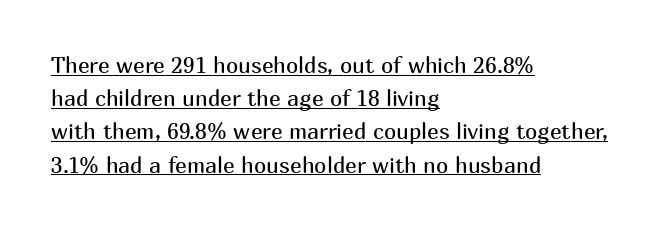
Q: Is the text bold? A: No.
Q: Is the text italic (slanted)? A: No, it is upright.
Q: Is the text underlined? A: Yes.
Q: How is the paragraph aligned? A: Left-aligned.
Q: Is the spacing between letters normal or unusually wide? A: Normal.
Q: Is the spacing between lines tight, normal or loose? A: Normal.
